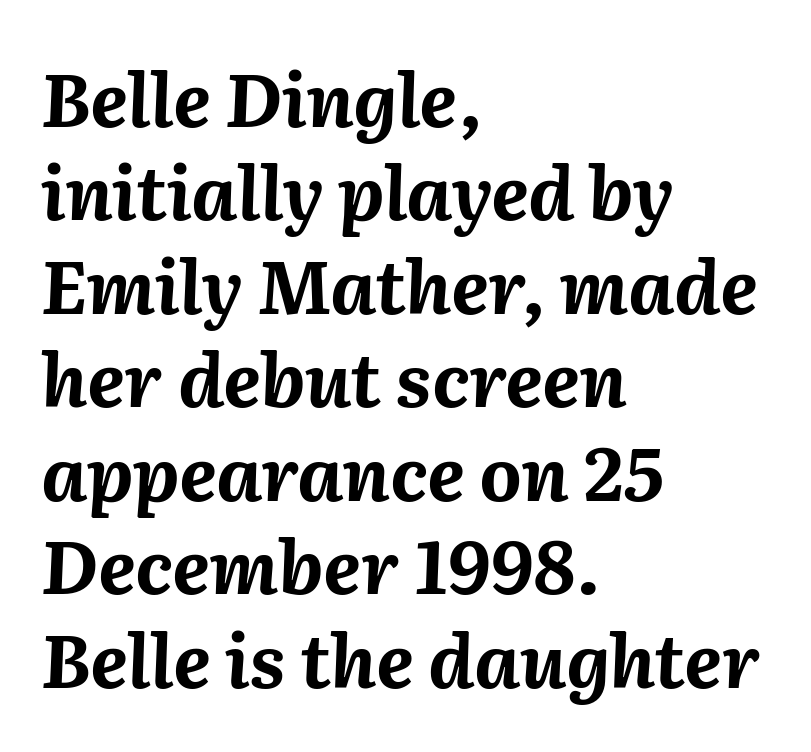
Q: Is the text bold? A: Yes.
Q: Is the text italic (slanted)? A: Yes, it leans right by about 2 degrees.
Q: Is the text underlined? A: No.
Q: How is the paragraph aligned? A: Left-aligned.
Q: Is the spacing between letters normal or unusually wide? A: Normal.
Q: Is the spacing between lines tight, normal or loose? A: Normal.
Q: Width (condensed, normal, or wide)? A: Normal.
Q: Stroke contrast? A: Medium.
Q: x-height? A: Medium.
Q: Monospaced? A: No.
